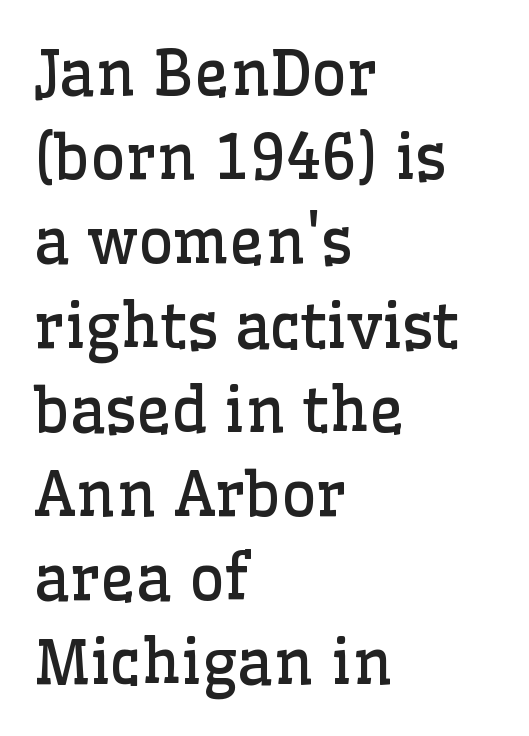
The image shows 61 px regular-weight serif type, upright; set left-aligned, normal line spacing (1.38x), normal letter spacing, not underlined; low stroke contrast and a medium x-height.
